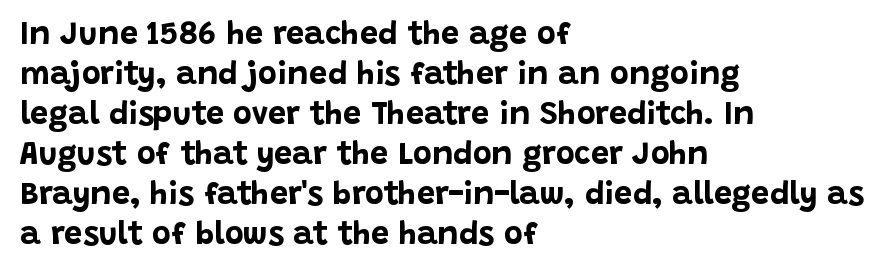
Q: Is the text bold? A: Yes.
Q: Is the text italic (slanted)? A: No, it is upright.
Q: Is the typeface a serif or a sans-serif typeface? A: Sans-serif.
Q: Is the text underlined? A: No.
Q: How is the paragraph aligned? A: Left-aligned.
Q: Is the spacing between letters normal or unusually wide? A: Normal.
Q: Is the spacing between lines tight, normal or loose? A: Normal.
Q: Width (condensed, normal, or wide)? A: Normal.
Q: Stroke contrast? A: Low.
Q: x-height? A: Large.
Q: Monospaced? A: No.
